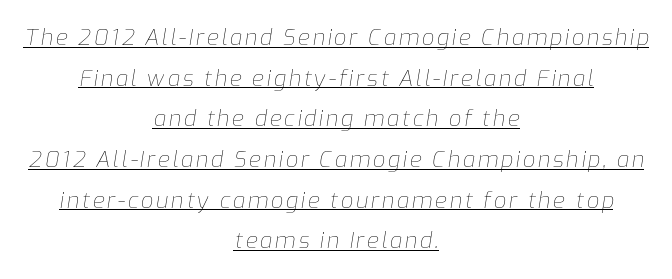
The image shows 22 px text type, italic (leaning right); set centered, line spacing 1.85x, underlined.
